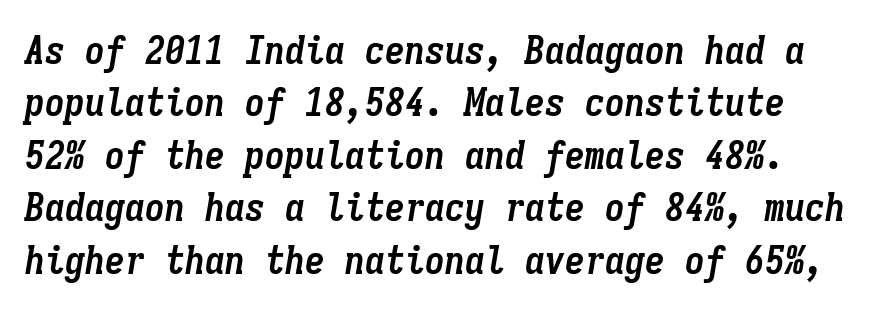
The image shows 40 px semibold, condensed type, italic (leaning right), monospaced; set normal line spacing (1.31x), normal letter spacing, not underlined; low stroke contrast and a medium x-height.
